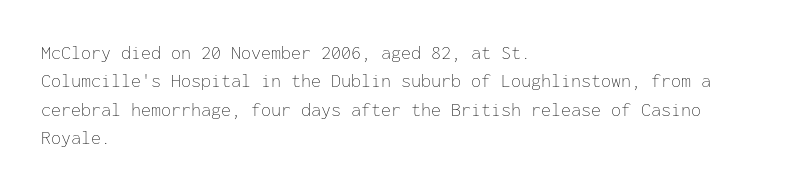
Q: Is the text bold? A: No.
Q: Is the text italic (slanted)? A: No, it is upright.
Q: Is the text underlined? A: No.
Q: How is the paragraph aligned? A: Left-aligned.
Q: Is the spacing between letters normal or unusually wide? A: Normal.
Q: Is the spacing between lines tight, normal or loose? A: Normal.
